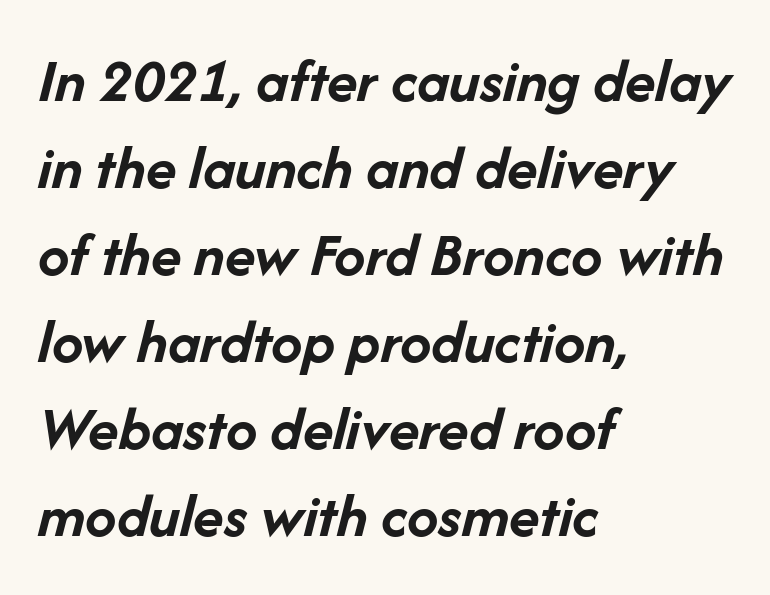
There is no visible air inserted between adjacent glyphs. Honestly, the row spacing looks completely unremarkable. The lines are quadded left. This sample uses an oblique cut, with every glyph tilted off the vertical. A full-strength bold gives these letters their thick strokes. The foot of each line stays bare and open.
